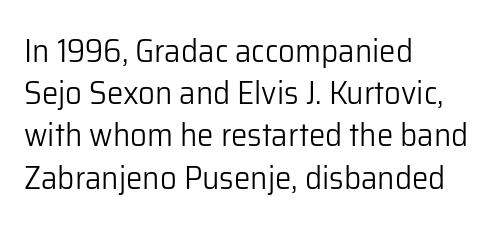
{"serif": "no", "italic": "no", "bold": "no", "weight": "light", "width": "normal", "stroke_contrast": "low", "x_height": "medium", "monospaced": "no", "underline": "no", "align": "left", "line_spacing": "normal", "line_spacing_ratio": 1.28, "letter_spacing": "normal", "letter_spacing_em": 0.0, "glyph_px": 33}
